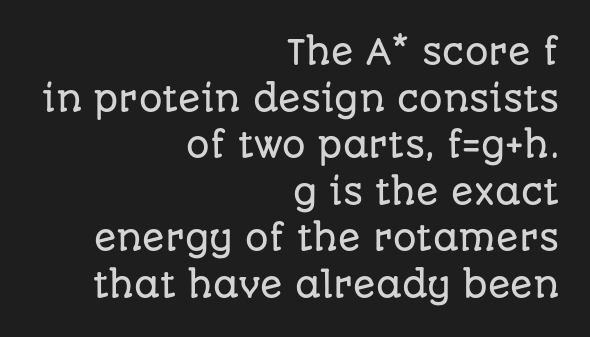
{"serif": "no", "italic": "no", "width": "normal", "stroke_contrast": "low", "x_height": "large", "monospaced": "no", "underline": "no", "align": "right", "line_spacing": "normal", "line_spacing_ratio": 1.41, "letter_spacing": "normal", "letter_spacing_em": 0.0, "glyph_px": 33}
